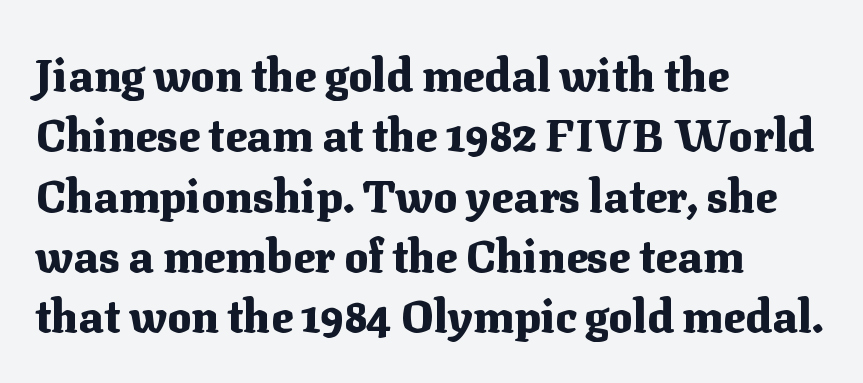
Q: Is the text bold? A: Yes.
Q: Is the text italic (slanted)? A: No, it is upright.
Q: Is the typeface a serif or a sans-serif typeface? A: Serif.
Q: Is the text underlined? A: No.
Q: How is the paragraph aligned? A: Left-aligned.
Q: Is the spacing between letters normal or unusually wide? A: Normal.
Q: Is the spacing between lines tight, normal or loose? A: Normal.
Q: Width (condensed, normal, or wide)? A: Normal.
Q: Stroke contrast? A: Medium.
Q: x-height? A: Medium.
Q: Monospaced? A: No.
